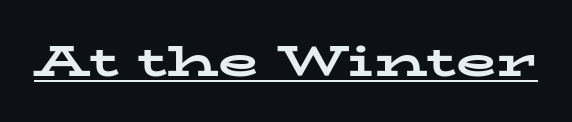
The image shows 42 px bold, wide serif type, upright; set normal letter spacing, underlined; low stroke contrast and a medium x-height.
